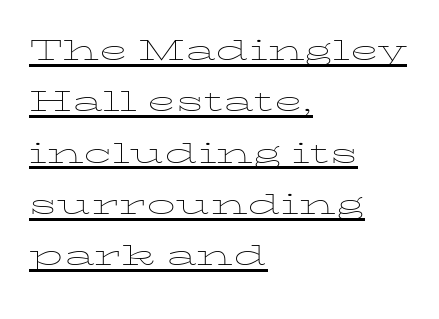
{"italic": "no", "bold": "no", "weight": "thin", "width": "wide", "stroke_contrast": "low", "x_height": "medium", "monospaced": "no", "underline": "yes", "align": "left", "line_spacing": "normal", "line_spacing_ratio": 1.35, "letter_spacing": "normal", "letter_spacing_em": 0.0, "glyph_px": 38}
